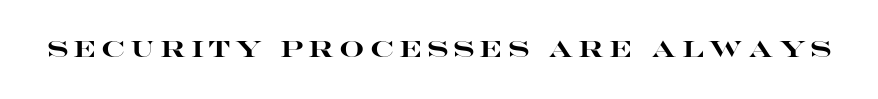
{"italic": "no", "bold": "yes", "underline": "no", "letter_spacing": "wide", "letter_spacing_em": 0.23, "glyph_px": 22}
